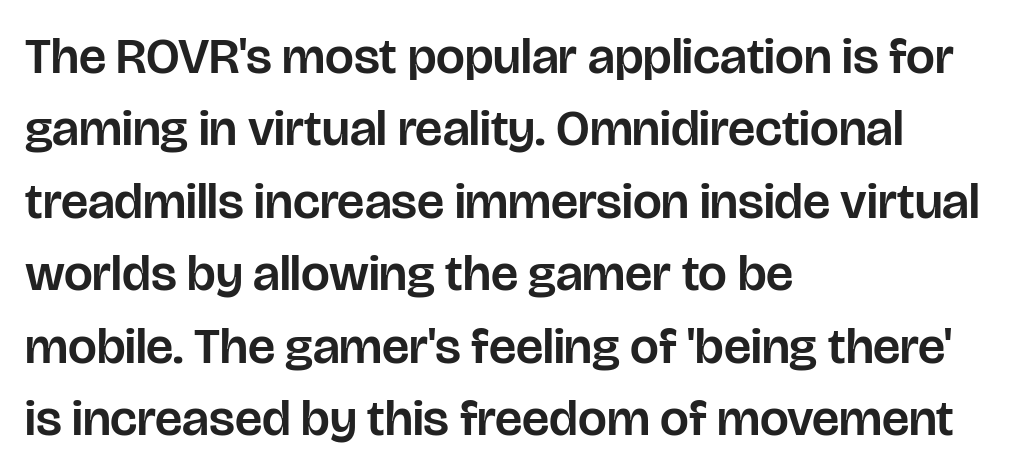
Q: Is the text italic (slanted)? A: No, it is upright.
Q: Is the typeface a serif or a sans-serif typeface? A: Sans-serif.
Q: Is the text underlined? A: No.
Q: How is the paragraph aligned? A: Left-aligned.
Q: Is the spacing between letters normal or unusually wide? A: Normal.
Q: Is the spacing between lines tight, normal or loose? A: Normal.
Q: Width (condensed, normal, or wide)? A: Normal.
Q: Stroke contrast? A: Low.
Q: x-height? A: Large.
Q: Monospaced? A: No.
